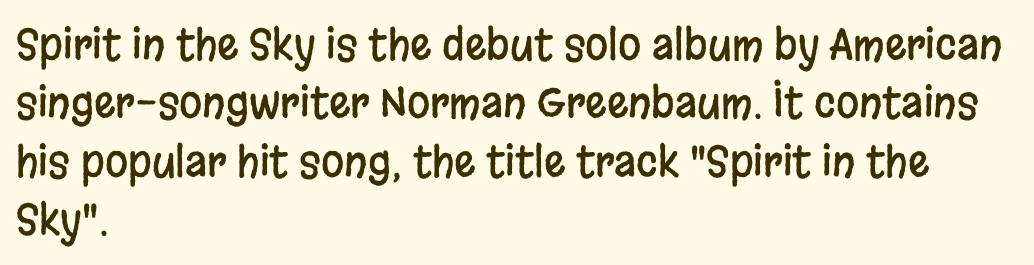
Descenders are the only things crossing below the line. These lines sit exactly where default settings would place them. These lines stack with their left ends in a neat column. This rendering leaves character spacing at its baseline value. It's the straight-up-and-down kind of type.
